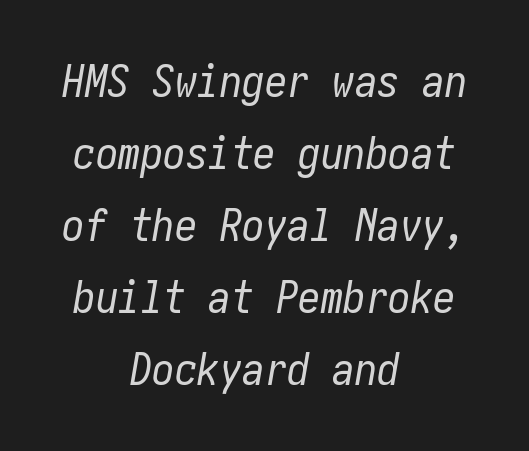
The image shows 45 px regular-weight, condensed type, italic (leaning right); set centered, normal line spacing (1.6x), normal letter spacing, not underlined; low stroke contrast and a medium x-height.
